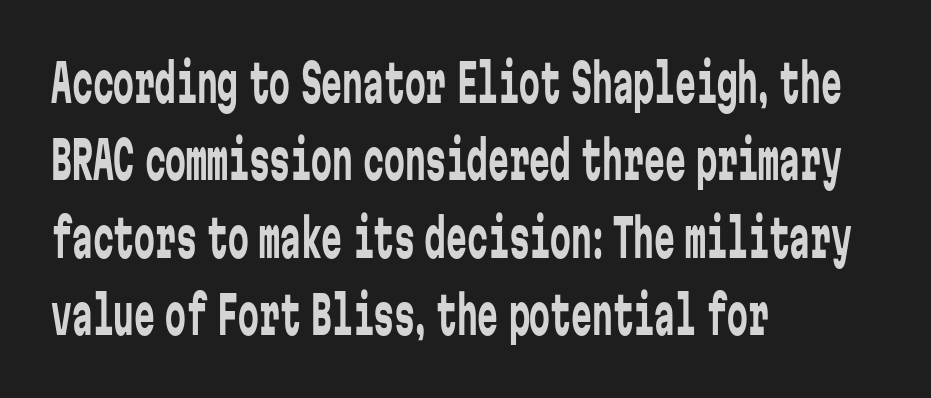
The paragraph has a hard left edge and a soft right edge. Note: no serifs on the glyphs. The leading is moderate, giving the passage an even texture. Check the space under the baseline: it is left empty. Every character sits straight up, as roman type does.
